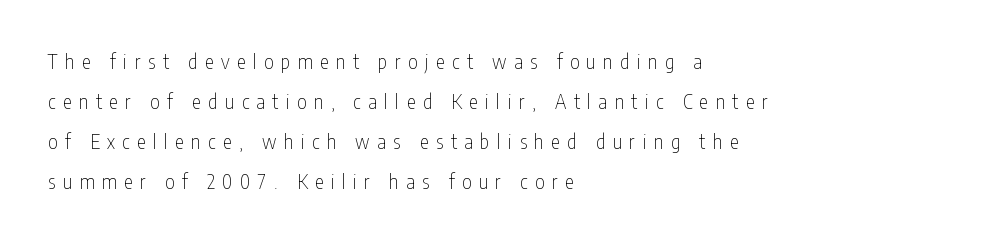
Stem width sits at or under what a default text font uses. Beneath every word, the page is bare. Does extra space separate the letters? Yes, quite a lot of it. Ordinary non-slanted type is in use.
